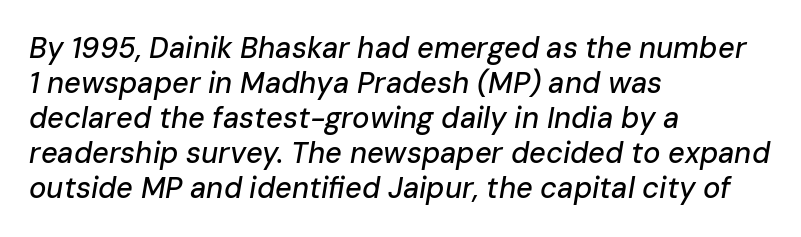
Q: Is the text italic (slanted)? A: Yes, it leans right by about 10 degrees.
Q: Is the text underlined? A: No.
Q: How is the paragraph aligned? A: Left-aligned.
Q: Is the spacing between letters normal or unusually wide? A: Normal.
Q: Width (condensed, normal, or wide)? A: Normal.
Q: Stroke contrast? A: Low.
Q: x-height? A: Medium.
Q: Monospaced? A: No.
